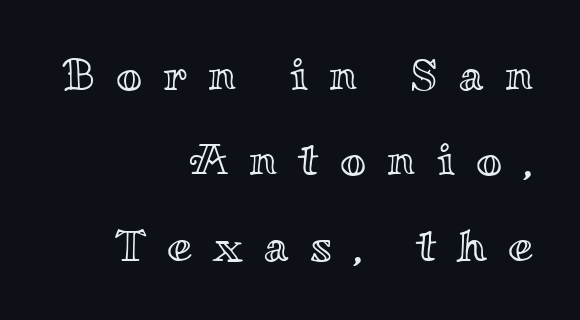
The image shows 45 px wide type, upright; set right-aligned, loose line spacing (1.9x), unusually wide letter spacing (+0.47 em), not underlined; a small x-height.
